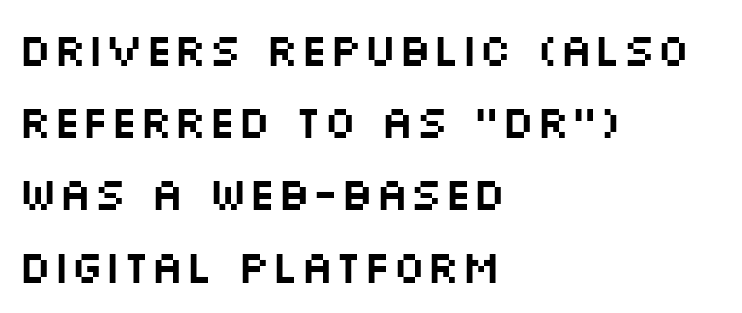
The image shows 46 px wide sans-serif type, upright; set left-aligned, normal line spacing (1.57x), normal letter spacing, not underlined; medium stroke contrast and a large x-height.
